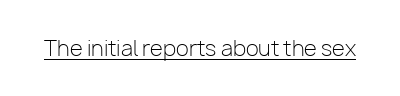
Italic: no, the glyphs are upright roman. You can see a thin bar hugging the bottom of the glyphs. Nothing heavy about these letters — not bold at all. Look at the tracking — it's just the regular setting, nothing added.
